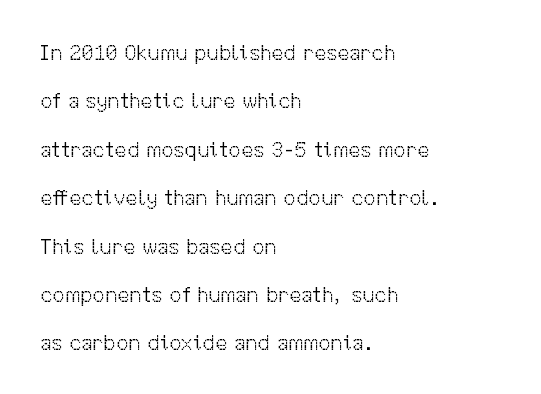
The image shows 22 px text type, upright; set left-aligned, loose line spacing (2.2x), normal letter spacing, not underlined.
